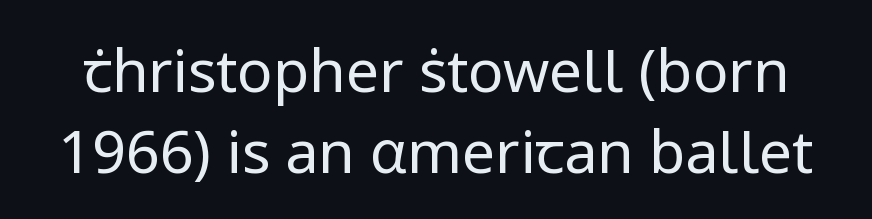
{"serif": "no", "italic": "no", "bold": "no", "weight": "regular", "width": "normal", "stroke_contrast": "low", "x_height": "medium", "monospaced": "no", "underline": "no", "line_spacing": "normal", "line_spacing_ratio": 1.37, "letter_spacing": "normal", "letter_spacing_em": 0.0, "glyph_px": 59}
